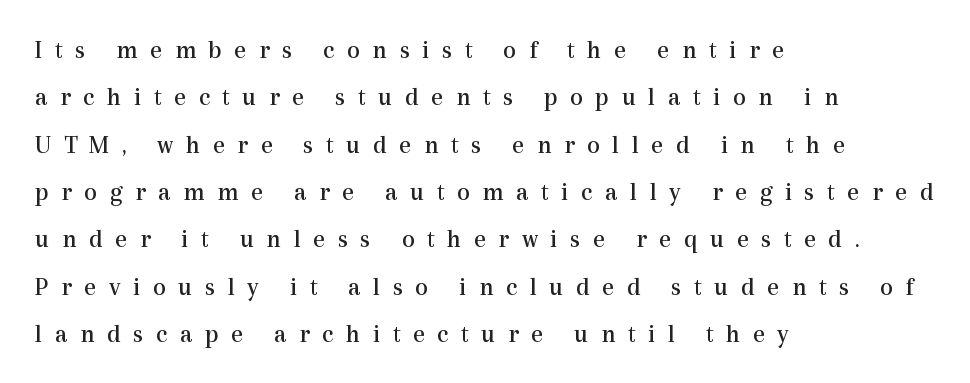
The image shows 26 px text type, upright; set left-aligned, line spacing 1.82x, unusually wide letter spacing (+0.48 em), not underlined.
